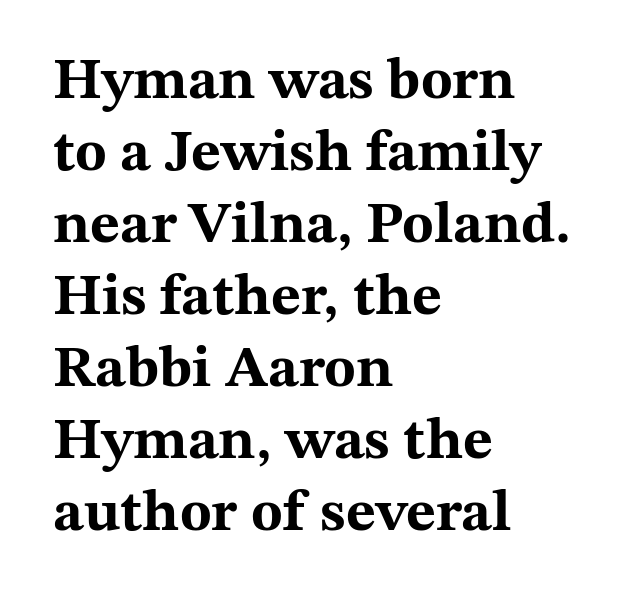
The space beneath each line is pristine and unruled. These lines stack with their left ends in a neat column. These lines were composed using upright roman letters. The letters advance in unequal steps, a hallmark of proportional type. The glyphs have the mass of a bold cut.
